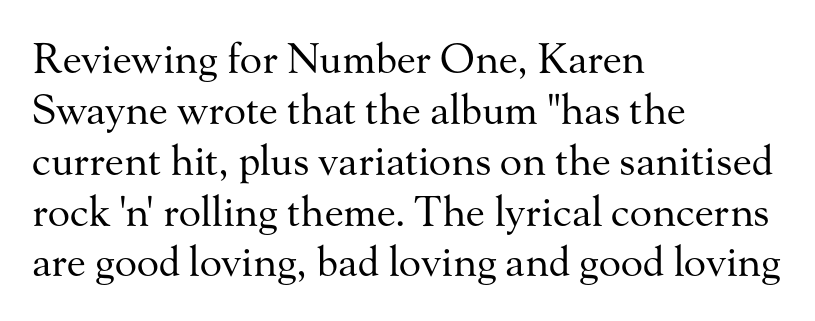
Q: Is the text bold? A: No.
Q: Is the text italic (slanted)? A: No, it is upright.
Q: Is the typeface a serif or a sans-serif typeface? A: Serif.
Q: Is the text underlined? A: No.
Q: How is the paragraph aligned? A: Left-aligned.
Q: Is the spacing between letters normal or unusually wide? A: Normal.
Q: Width (condensed, normal, or wide)? A: Normal.
Q: Stroke contrast? A: Medium.
Q: x-height? A: Small.
Q: Monospaced? A: No.
